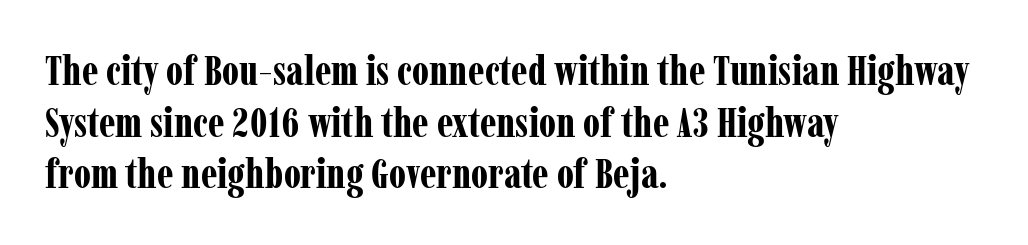
The letters are bold, with thick, heavy strokes. Does extra space separate the letters? No, they use regular spacing. This sample has the flowing, uneven cadence of proportional lettering. The space directly below the letters is spotless.
